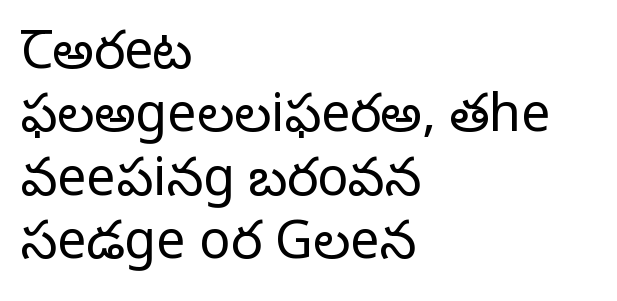
Q: Is the text bold? A: No.
Q: Is the text italic (slanted)? A: No, it is upright.
Q: Is the typeface a serif or a sans-serif typeface? A: Serif.
Q: Is the text underlined? A: No.
Q: How is the paragraph aligned? A: Left-aligned.
Q: Is the spacing between letters normal or unusually wide? A: Normal.
Q: Width (condensed, normal, or wide)? A: Normal.
Q: Stroke contrast? A: Low.
Q: x-height? A: Large.
Q: Monospaced? A: No.
